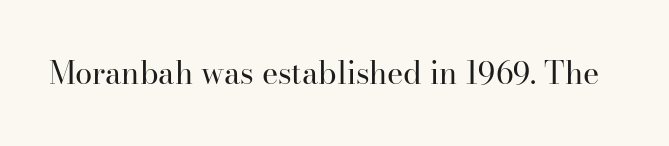
{"serif": "yes", "italic": "no", "bold": "no", "weight": "regular", "width": "normal", "stroke_contrast": "high", "x_height": "small", "monospaced": "no", "underline": "no", "letter_spacing": "normal", "letter_spacing_em": 0.0, "glyph_px": 31}
